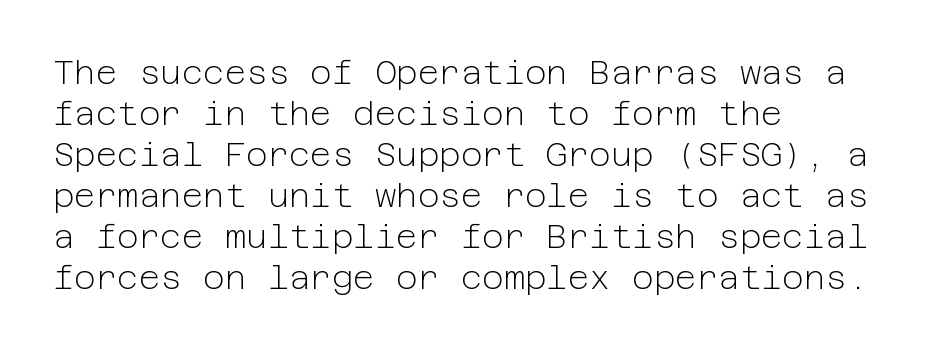
{"serif": "no", "italic": "no", "bold": "no", "weight": "light", "width": "normal", "stroke_contrast": "low", "x_height": "medium", "underline": "no", "align": "left", "line_spacing_ratio": 1.24, "letter_spacing": "normal", "letter_spacing_em": 0.0, "glyph_px": 33}
